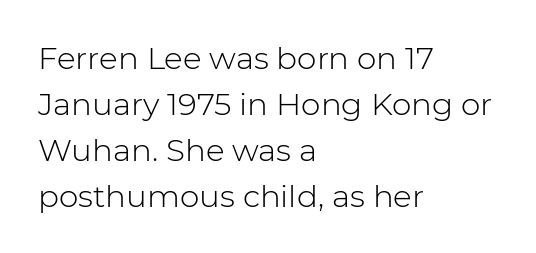
The letterforms sit at book weight or below. This rendering leaves character spacing at its baseline value. You can tell it's not italic because the verticals are truly vertical. The rows are spaced the way most documents space them.
